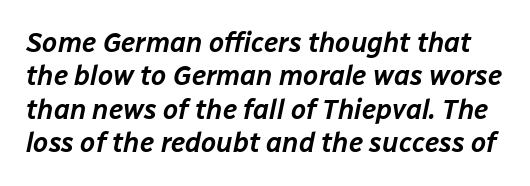
The image shows 27 px text type, italic (leaning right); set line spacing 1.24x, normal letter spacing, not underlined.
